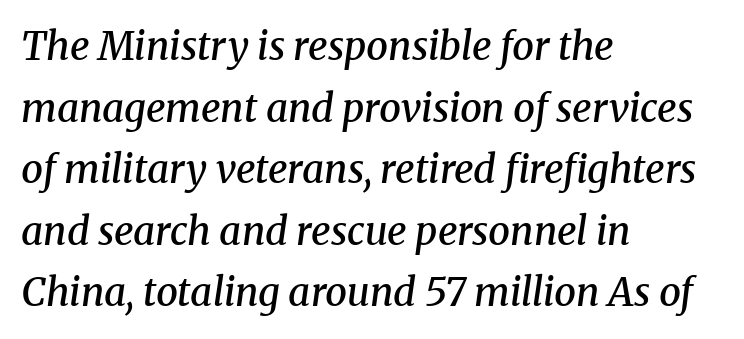
The image shows 39 px semibold serif type, italic (leaning right); set left-aligned, normal line spacing (1.58x), normal letter spacing, not underlined; medium stroke contrast and a medium x-height.
